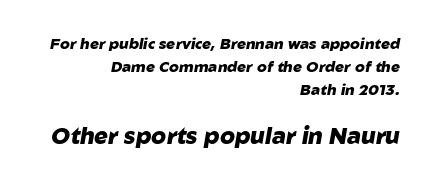
Q: Is the text bold? A: Yes.
Q: Is the text italic (slanted)? A: Yes, it leans right by about 10 degrees.
Q: Is the text underlined? A: No.
Q: How is the paragraph aligned? A: Right-aligned.
Q: Is the spacing between letters normal or unusually wide? A: Normal.
Q: Is the spacing between lines tight, normal or loose? A: Normal.
Q: Which block of text is set in a larger size, the first (top) or the second (bottom)? A: The second (bottom) one.
